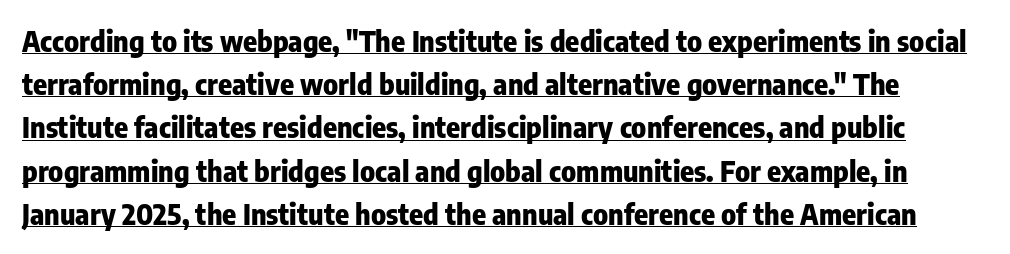
{"serif": "no", "italic": "no", "bold": "yes", "weight": "heavy", "width": "condensed", "stroke_contrast": "low", "x_height": "medium", "monospaced": "no", "underline": "yes", "line_spacing": "normal", "line_spacing_ratio": 1.49, "letter_spacing": "normal", "letter_spacing_em": 0.0, "glyph_px": 29}
